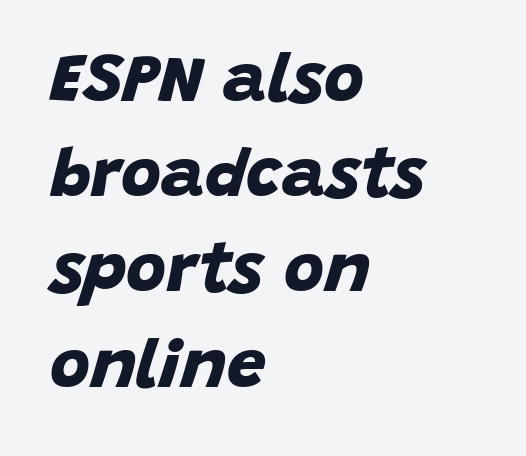
This block has exactly the height ordinary leading produces. Font category for this specimen: sans-serif. How are the letters spaced? Ordinarily, with no added tracking. The face used here is proportionally spaced, like ordinary book or web type. The lines are quadded left.
